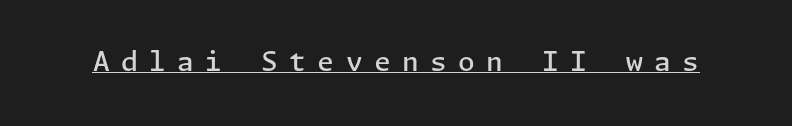
The image shows 27 px text type, upright; set unusually wide letter spacing (+0.42 em), underlined.
